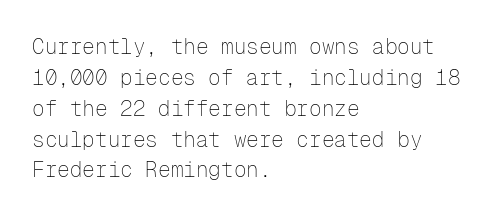
Q: Is the text bold? A: No.
Q: Is the text italic (slanted)? A: No, it is upright.
Q: Is the text underlined? A: No.
Q: How is the paragraph aligned? A: Left-aligned.
Q: Is the spacing between letters normal or unusually wide? A: Normal.
Q: Is the spacing between lines tight, normal or loose? A: Normal.
